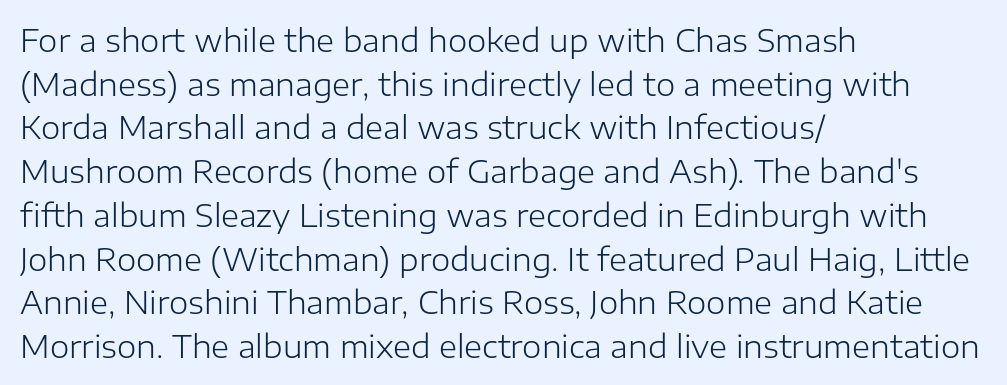
{"serif": "no", "italic": "no", "bold": "no", "weight": "light", "width": "normal", "stroke_contrast": "low", "x_height": "medium", "monospaced": "no", "underline": "no", "align": "left", "line_spacing": "normal", "line_spacing_ratio": 1.41, "letter_spacing": "normal", "letter_spacing_em": 0.0, "glyph_px": 31}
